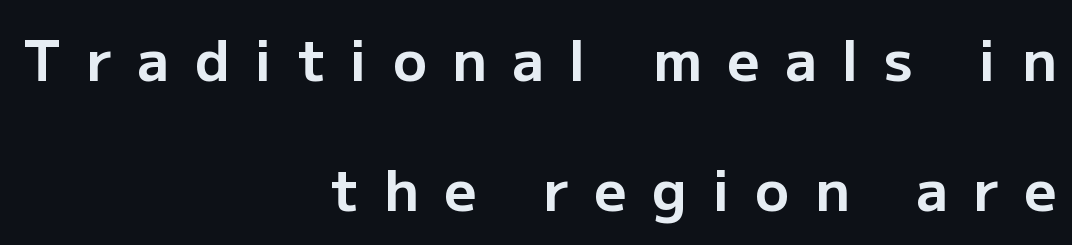
The image shows 56 px bold sans-serif type, upright; set right-aligned, loose line spacing (2.33x), unusually wide letter spacing (+0.46 em), not underlined; low stroke contrast and a medium x-height.
